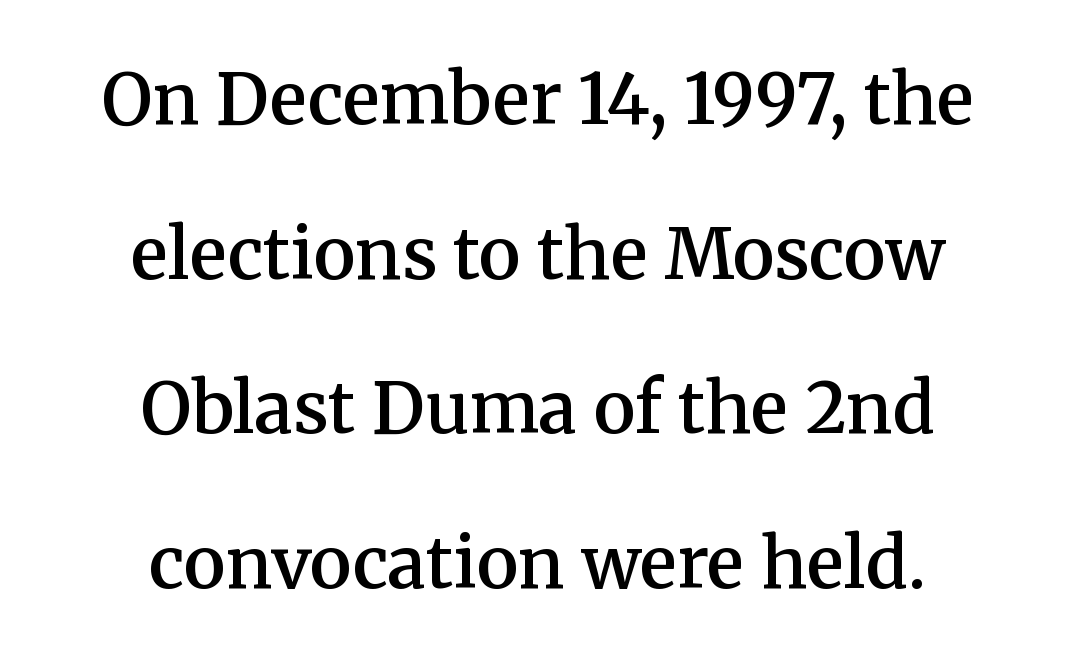
Q: Is the text bold? A: Semi-bold.
Q: Is the text italic (slanted)? A: No, it is upright.
Q: Is the typeface a serif or a sans-serif typeface? A: Serif.
Q: Is the text underlined? A: No.
Q: How is the paragraph aligned? A: Centered.
Q: Is the spacing between letters normal or unusually wide? A: Normal.
Q: Is the spacing between lines tight, normal or loose? A: Loose.
Q: Width (condensed, normal, or wide)? A: Normal.
Q: Stroke contrast? A: Medium.
Q: x-height? A: Medium.
Q: Monospaced? A: No.
